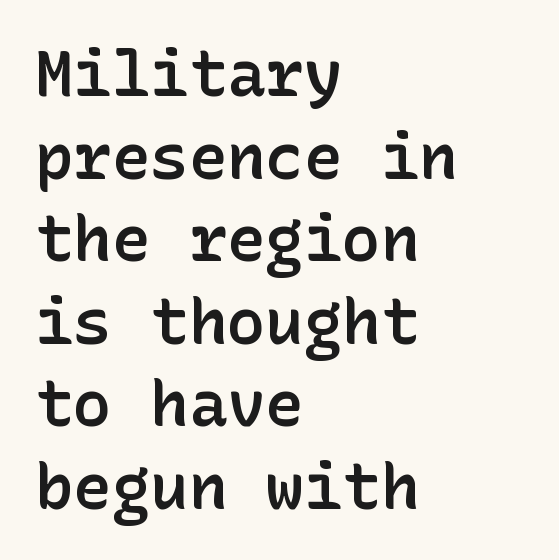
{"serif": "no", "italic": "no", "bold": "semi", "weight": "semibold", "width": "normal", "stroke_contrast": "low", "x_height": "medium", "underline": "no", "align": "left", "line_spacing": "normal", "line_spacing_ratio": 1.29, "letter_spacing": "normal", "letter_spacing_em": 0.0, "glyph_px": 64}
